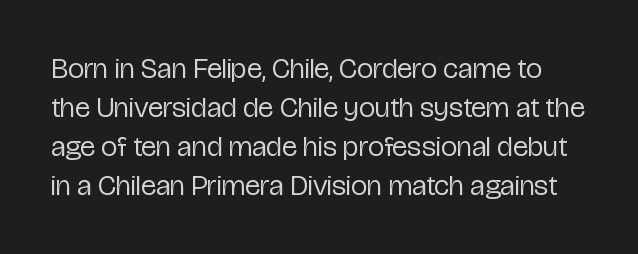
The image shows 29 px regular-weight, condensed sans-serif type, upright; set normal line spacing (1.34x), normal letter spacing, not underlined; low stroke contrast and a medium x-height.
